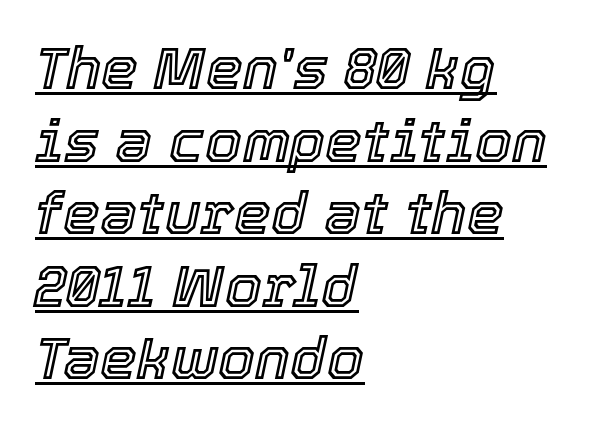
Q: Is the text italic (slanted)? A: Yes, it leans right by about 12 degrees.
Q: Is the text underlined? A: Yes.
Q: How is the paragraph aligned? A: Left-aligned.
Q: Is the spacing between letters normal or unusually wide? A: Normal.
Q: Width (condensed, normal, or wide)? A: Normal.
Q: x-height? A: Medium.
Q: Monospaced? A: No.
